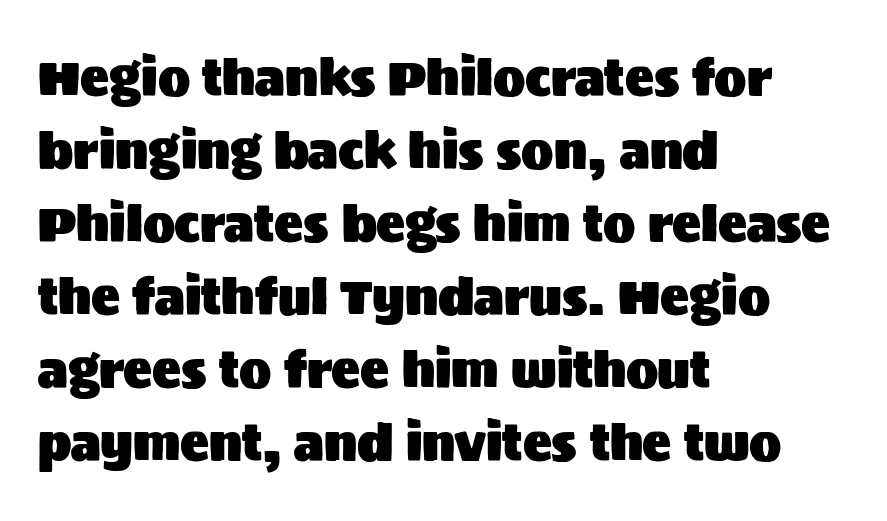
{"serif": "no", "italic": "no", "width": "normal", "stroke_contrast": "medium", "x_height": "large", "monospaced": "no", "underline": "no", "align": "left", "line_spacing": "normal", "line_spacing_ratio": 1.52, "letter_spacing": "normal", "letter_spacing_em": 0.0, "glyph_px": 48}
